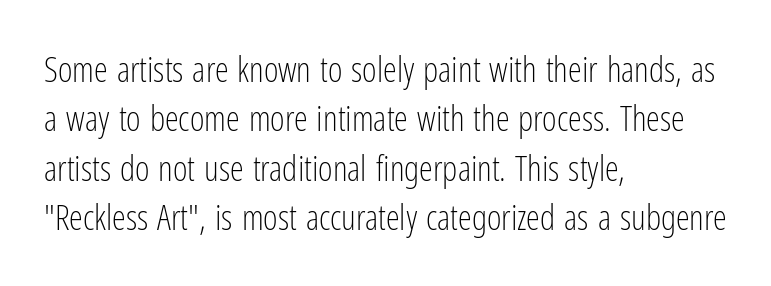
The image shows 35 px light, condensed sans-serif type, upright; set left-aligned, normal line spacing (1.41x), normal letter spacing, not underlined; low stroke contrast and a medium x-height.
